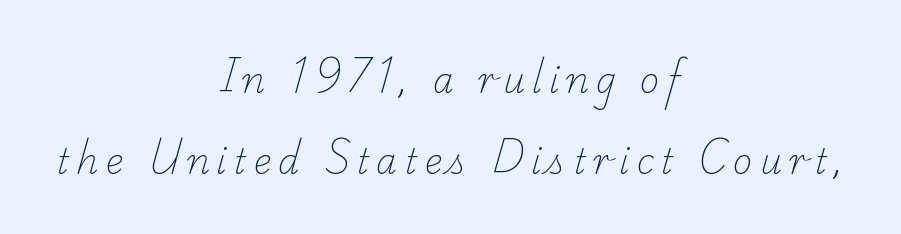
The image shows 34 px light serif type; set centered, loose line spacing (2.37x), unusually wide letter spacing (+0.2 em), not underlined; low stroke contrast and a small x-height.
